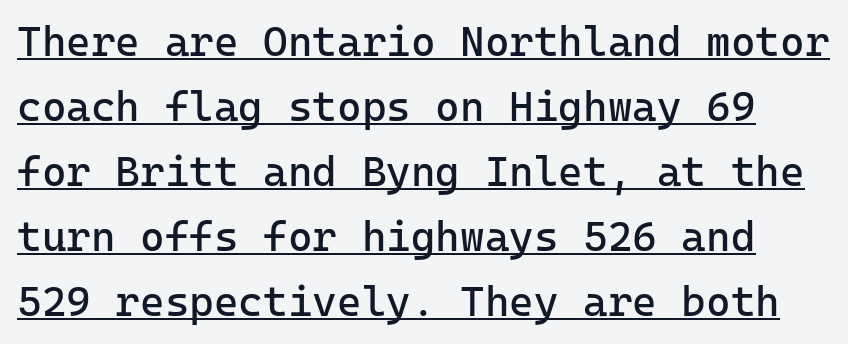
The image shows 42 px regular-weight sans-serif type, upright; set normal line spacing (1.55x), normal letter spacing, underlined; low stroke contrast and a medium x-height.
